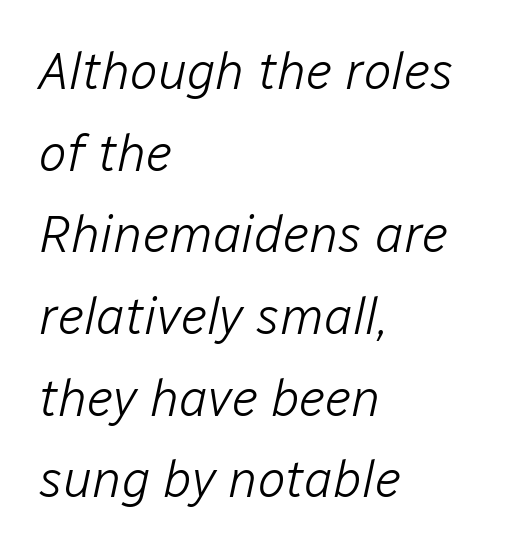
{"italic": "yes", "lean": "right", "slant_degrees": 12, "bold": "no", "weight": "light", "width": "normal", "stroke_contrast": "low", "x_height": "medium", "monospaced": "no", "underline": "no", "align": "left", "line_spacing": "normal", "line_spacing_ratio": 1.57, "letter_spacing": "normal", "letter_spacing_em": 0.0, "glyph_px": 52}
